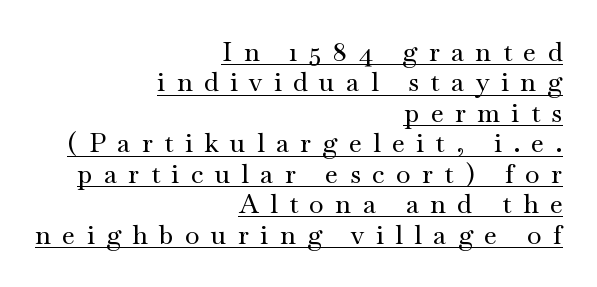
The tracking reads as deliberately expanded to a designer's eye. Notice how the stems are strictly vertical — no italics here. The setting favours the right margin, as signatures and pull-quotes sometimes do. The rendering uses the underline text-decoration.
